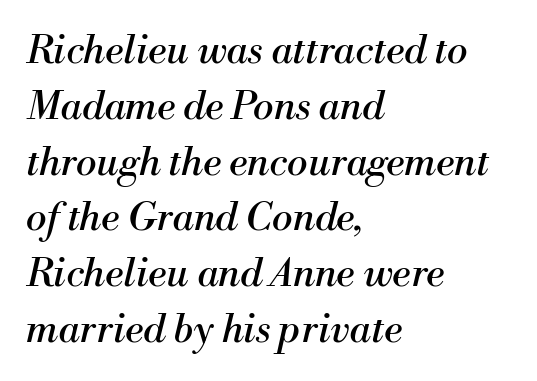
{"serif": "yes", "italic": "yes", "lean": "right", "slant_degrees": 13, "bold": "no", "weight": "regular", "width": "normal", "stroke_contrast": "medium", "x_height": "small", "monospaced": "no", "underline": "no", "align": "left", "line_spacing": "normal", "line_spacing_ratio": 1.43, "letter_spacing": "normal", "letter_spacing_em": 0.0, "glyph_px": 39}
